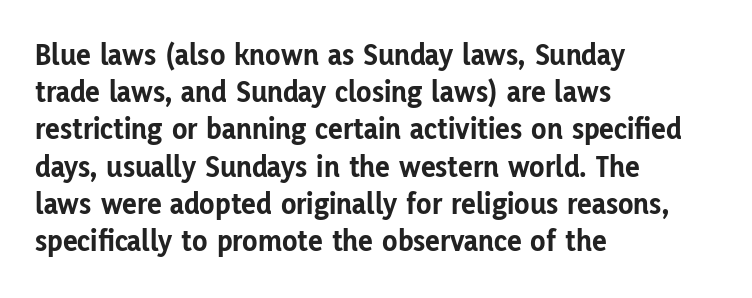
Q: Is the text bold? A: Yes.
Q: Is the text italic (slanted)? A: No, it is upright.
Q: Is the typeface a serif or a sans-serif typeface? A: Sans-serif.
Q: Is the text underlined? A: No.
Q: How is the paragraph aligned? A: Left-aligned.
Q: Is the spacing between letters normal or unusually wide? A: Normal.
Q: Width (condensed, normal, or wide)? A: Normal.
Q: Stroke contrast? A: Low.
Q: x-height? A: Medium.
Q: Monospaced? A: No.
